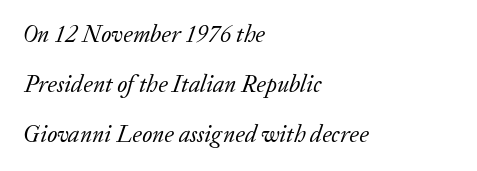
Q: Is the text bold? A: No.
Q: Is the text italic (slanted)? A: Yes, it leans right by about 20 degrees.
Q: Is the text underlined? A: No.
Q: How is the paragraph aligned? A: Left-aligned.
Q: Is the spacing between letters normal or unusually wide? A: Normal.
Q: Is the spacing between lines tight, normal or loose? A: Loose.
